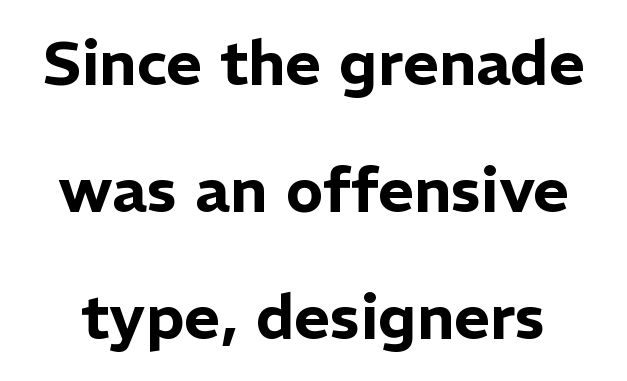
Q: Is the text italic (slanted)? A: No, it is upright.
Q: Is the typeface a serif or a sans-serif typeface? A: Sans-serif.
Q: Is the text underlined? A: No.
Q: Is the spacing between letters normal or unusually wide? A: Normal.
Q: Is the spacing between lines tight, normal or loose? A: Loose.
Q: Width (condensed, normal, or wide)? A: Normal.
Q: Stroke contrast? A: Low.
Q: x-height? A: Medium.
Q: Monospaced? A: No.
